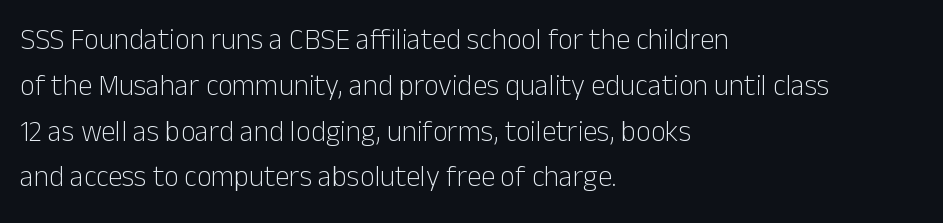
The image shows 29 px light sans-serif type, upright; set left-aligned, normal line spacing (1.58x), normal letter spacing, not underlined; low stroke contrast and a medium x-height.
